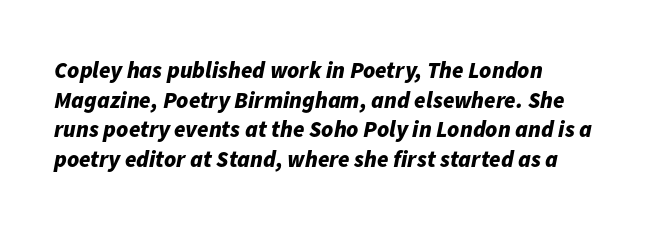
The image shows 23 px bold type, italic (leaning right); set left-aligned, normal line spacing (1.29x), normal letter spacing, not underlined.
